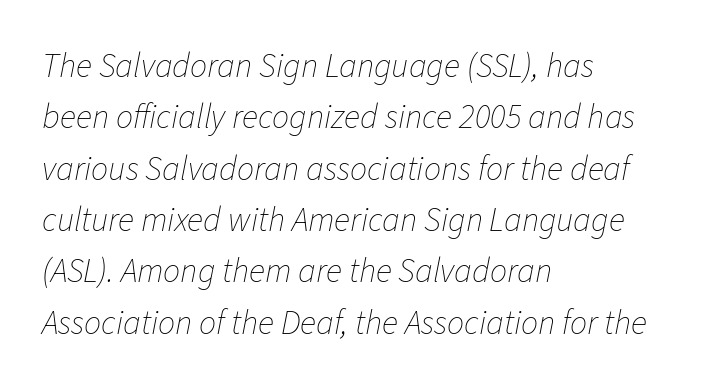
Q: Is the text bold? A: No.
Q: Is the text italic (slanted)? A: Yes, it leans right by about 11 degrees.
Q: Is the text underlined? A: No.
Q: How is the paragraph aligned? A: Left-aligned.
Q: Is the spacing between letters normal or unusually wide? A: Normal.
Q: Is the spacing between lines tight, normal or loose? A: Normal.
Q: Width (condensed, normal, or wide)? A: Normal.
Q: Stroke contrast? A: Low.
Q: x-height? A: Medium.
Q: Monospaced? A: No.
